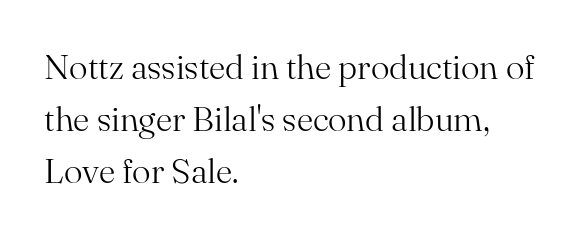
Q: Is the text bold? A: No.
Q: Is the text italic (slanted)? A: No, it is upright.
Q: Is the typeface a serif or a sans-serif typeface? A: Serif.
Q: Is the text underlined? A: No.
Q: How is the paragraph aligned? A: Left-aligned.
Q: Is the spacing between letters normal or unusually wide? A: Normal.
Q: Is the spacing between lines tight, normal or loose? A: Normal.
Q: Width (condensed, normal, or wide)? A: Normal.
Q: Stroke contrast? A: Medium.
Q: x-height? A: Small.
Q: Monospaced? A: No.
